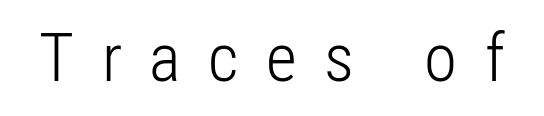
The image shows 67 px light, condensed sans-serif type, upright; set unusually wide letter spacing (+0.41 em), not underlined; low stroke contrast and a medium x-height.
